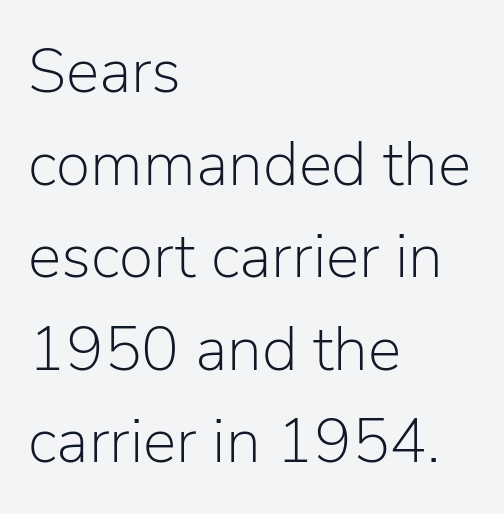
Letters rest on an invisible, unmarked baseline. The gaps between neighbouring characters are ordinary and unremarkable. Serifs: no, the terminals of the letterforms are clean. These lines are rendered in a variable-pitch font. Is there any slant? The stems are plumb. Unbolded letterforms with no extra heft.
